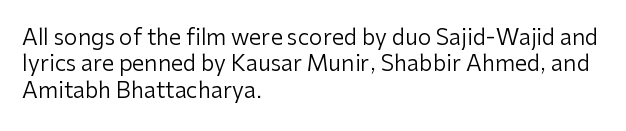
{"italic": "no", "bold": "no", "underline": "no", "align": "left", "line_spacing_ratio": 1.2, "letter_spacing": "normal", "letter_spacing_em": 0.0, "glyph_px": 22}
